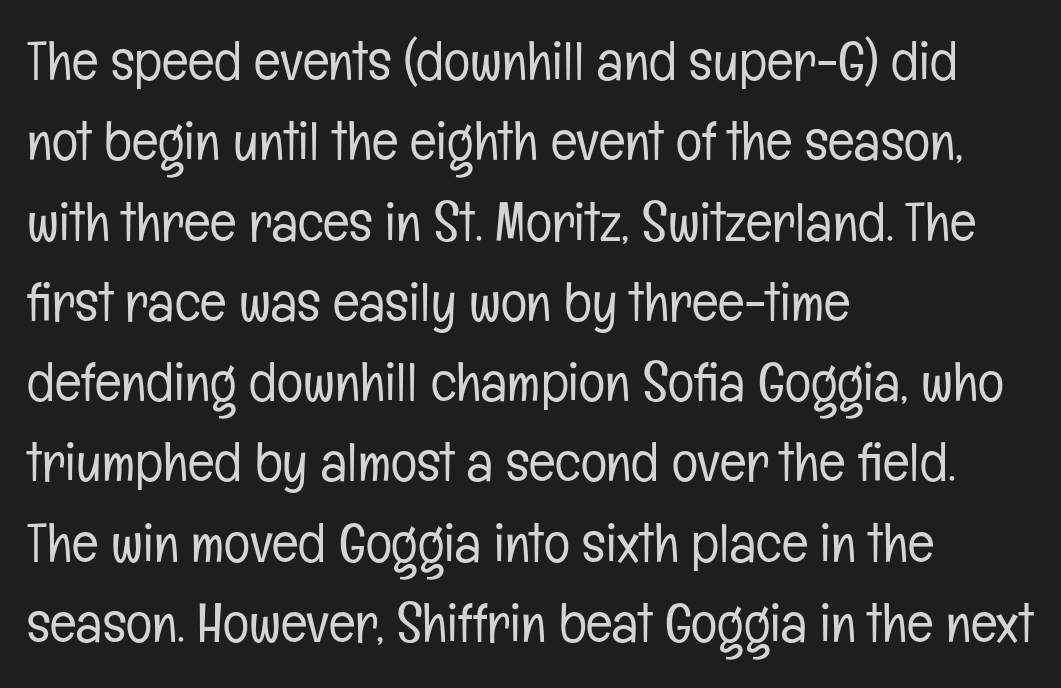
The rag falls on the right side of this text block. Unlike italic type, these characters show no tilt at all. Here the designer chose a conventional face with non-uniform glyph widths. The glyphs in this specimen are sans serif. Counters stay open thanks to moderate or lighter strokes.
